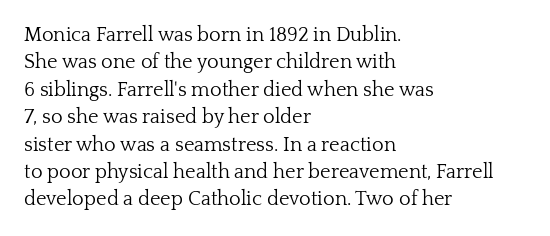
The image shows 20 px text type, upright; set left-aligned, normal line spacing (1.37x), normal letter spacing, not underlined.
